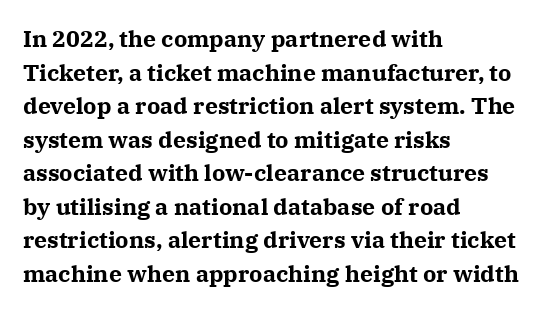
The image shows 23 px bold type, upright; set left-aligned, normal line spacing (1.46x), normal letter spacing, not underlined.
